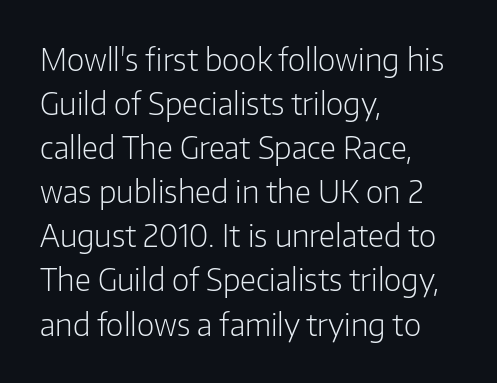
{"serif": "no", "italic": "no", "bold": "no", "weight": "light", "width": "normal", "stroke_contrast": "low", "x_height": "medium", "monospaced": "no", "underline": "no", "align": "left", "line_spacing": "normal", "line_spacing_ratio": 1.47, "letter_spacing": "normal", "letter_spacing_em": 0.0, "glyph_px": 30}
